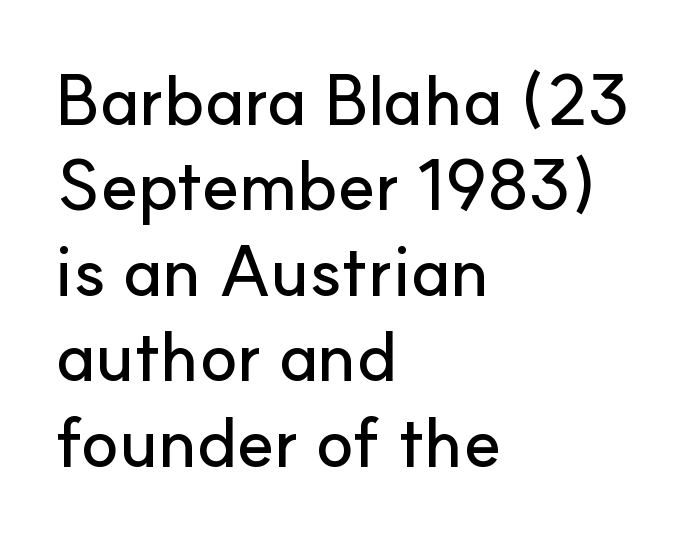
{"serif": "no", "italic": "no", "width": "normal", "stroke_contrast": "low", "x_height": "small", "monospaced": "no", "underline": "no", "align": "left", "line_spacing_ratio": 1.22, "letter_spacing": "normal", "letter_spacing_em": 0.0, "glyph_px": 70}
